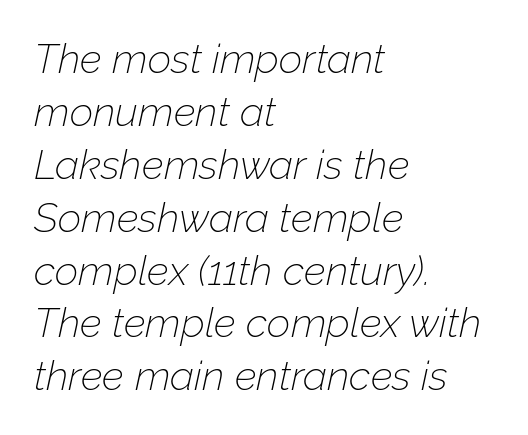
Plain, unruled lines of type. A typesetter would call this zero additional tracking. Regular leading. Looks like regular typesetting: each glyph gets only the width it needs. Typeset ragged right — the left edge is the straight one.
